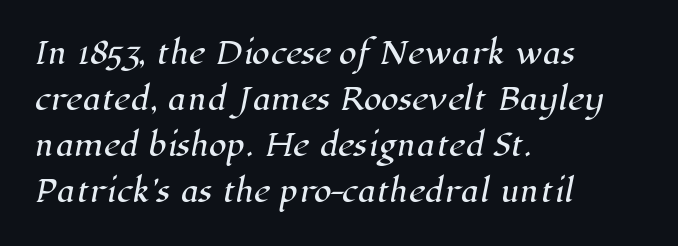
The image shows 29 px serif type; set left-aligned, normal line spacing (1.59x), normal letter spacing, not underlined; high stroke contrast and a medium x-height.
